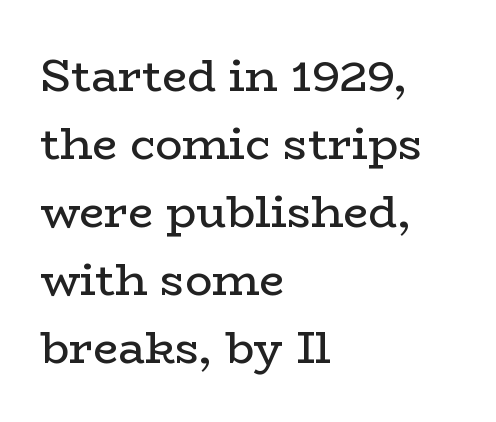
{"serif": "yes", "italic": "no", "bold": "no", "weight": "regular", "width": "wide", "stroke_contrast": "low", "x_height": "medium", "monospaced": "no", "underline": "no", "align": "left", "line_spacing": "normal", "line_spacing_ratio": 1.51, "letter_spacing": "normal", "letter_spacing_em": 0.0, "glyph_px": 45}
